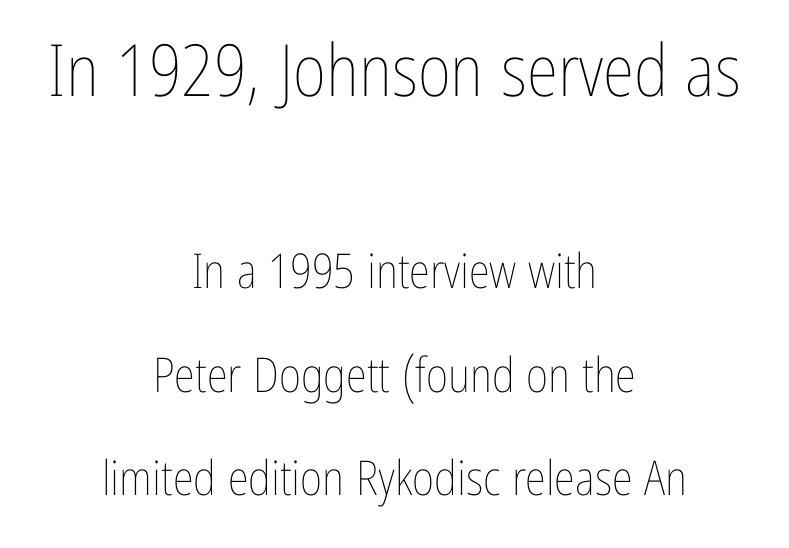
Tracking here is standard; glyphs follow each other at the usual distance. Horizontally, the lines are justified to the midpoint only. The weight tops out at a normal text grade. Italic? Not at all — the glyphs are vertical. The designer dialed line spacing up above the default. Note: larger setting up top, smaller setting below.
